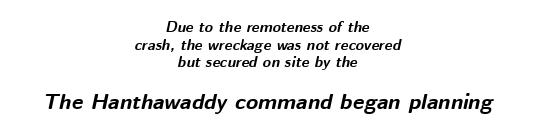
Q: Is the text bold? A: Yes.
Q: Is the text italic (slanted)? A: Yes, it leans right by about 12 degrees.
Q: Is the text underlined? A: No.
Q: How is the paragraph aligned? A: Centered.
Q: Is the spacing between letters normal or unusually wide? A: Normal.
Q: Which block of text is set in a larger size, the first (top) or the second (bottom)? A: The second (bottom) one.
